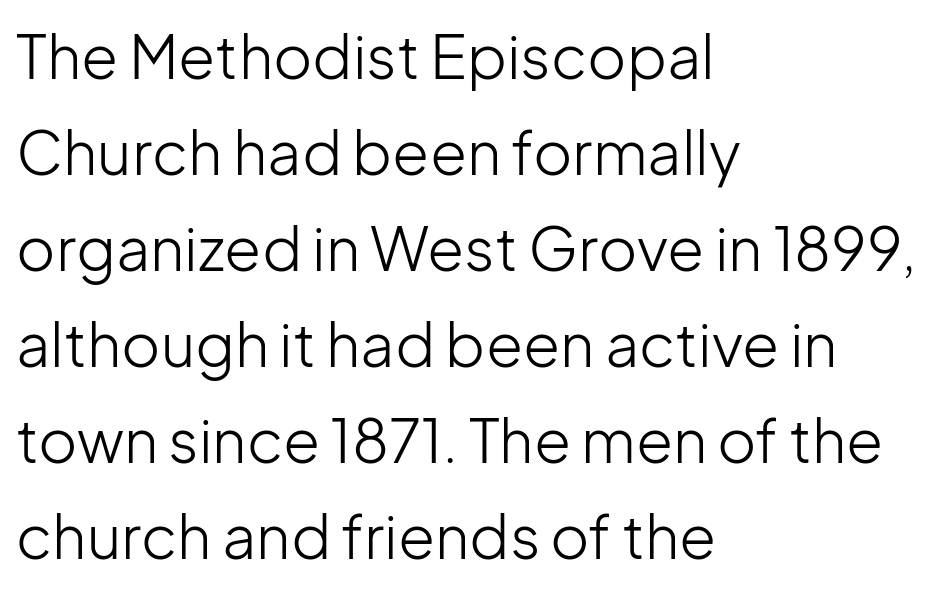
Q: Is the text bold? A: No.
Q: Is the text italic (slanted)? A: No, it is upright.
Q: Is the typeface a serif or a sans-serif typeface? A: Sans-serif.
Q: Is the text underlined? A: No.
Q: How is the paragraph aligned? A: Left-aligned.
Q: Is the spacing between letters normal or unusually wide? A: Normal.
Q: Is the spacing between lines tight, normal or loose? A: Normal.
Q: Width (condensed, normal, or wide)? A: Normal.
Q: Stroke contrast? A: Low.
Q: x-height? A: Medium.
Q: Monospaced? A: No.
